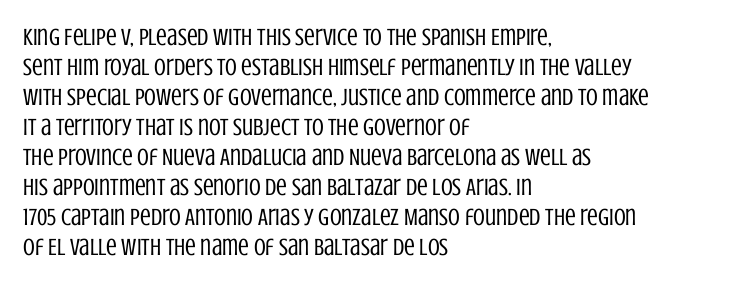
{"italic": "no", "bold": "no", "underline": "no", "align": "left", "line_spacing": "normal", "line_spacing_ratio": 1.25, "letter_spacing": "normal", "letter_spacing_em": 0.0, "glyph_px": 24}
